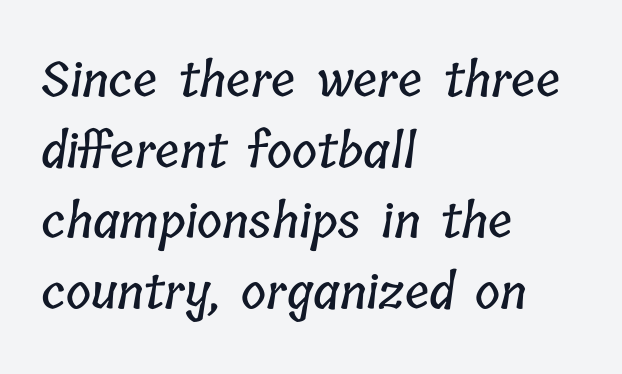
Q: Is the text underlined? A: No.
Q: How is the paragraph aligned? A: Left-aligned.
Q: Is the spacing between letters normal or unusually wide? A: Normal.
Q: Is the spacing between lines tight, normal or loose? A: Normal.
Q: Width (condensed, normal, or wide)? A: Condensed.
Q: Stroke contrast? A: Low.
Q: x-height? A: Medium.
Q: Monospaced? A: No.
